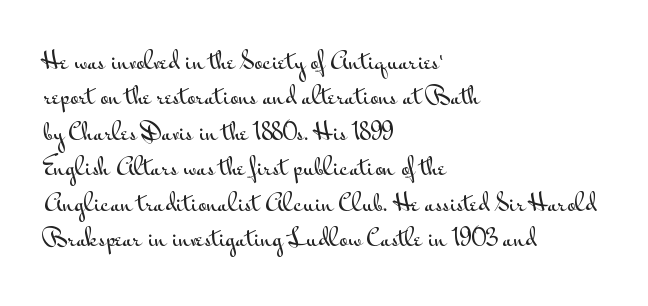
The image shows 23 px text type; set left-aligned, normal line spacing (1.54x), normal letter spacing, not underlined.
